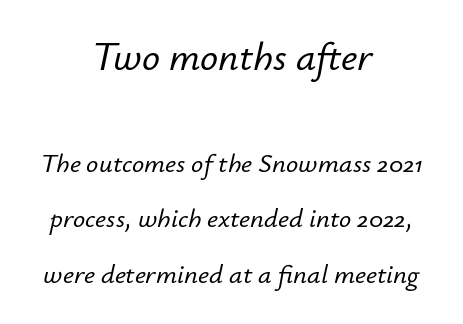
Q: Is the text italic (slanted)? A: Yes, it leans right by about 12 degrees.
Q: Is the text underlined? A: No.
Q: How is the paragraph aligned? A: Centered.
Q: Is the spacing between letters normal or unusually wide? A: Normal.
Q: Is the spacing between lines tight, normal or loose? A: Loose.
Q: Which block of text is set in a larger size, the first (top) or the second (bottom)? A: The first (top) one.
Q: Width (condensed, normal, or wide)? A: Normal.
Q: Stroke contrast? A: Low.
Q: x-height? A: Small.
Q: Monospaced? A: No.
